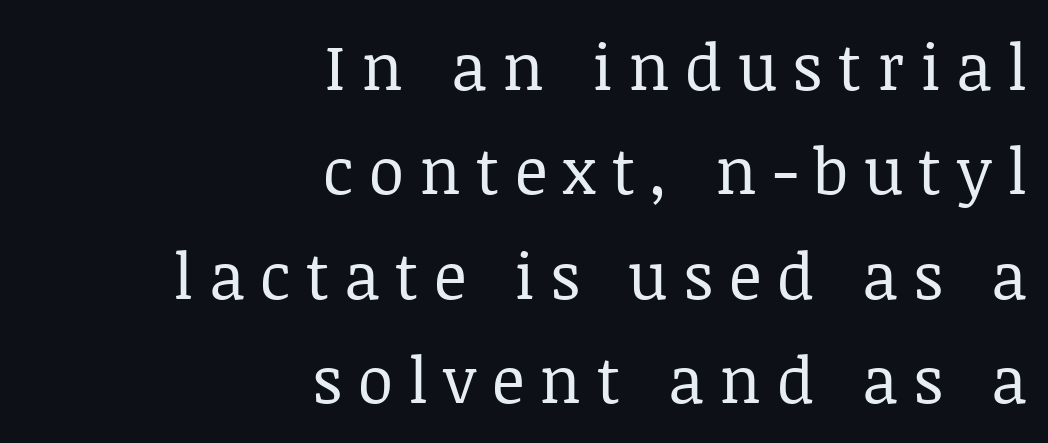
Layout note: lines flush right. There is plenty of visible air inserted between adjacent glyphs. Beneath every word, the page is bare. A typesetter would call this proportional, since set widths differ per character. The designer went with a serif here, giving each stem small feet. The weight would be labelled regular, book, light, or lighter still.
